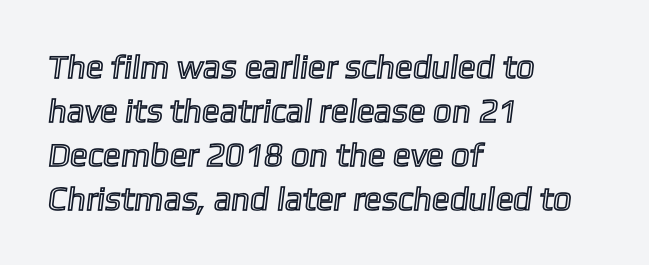
{"width": "normal", "x_height": "medium", "monospaced": "no", "underline": "no", "align": "left", "line_spacing": "normal", "line_spacing_ratio": 1.33, "letter_spacing": "normal", "letter_spacing_em": 0.0, "glyph_px": 33}
